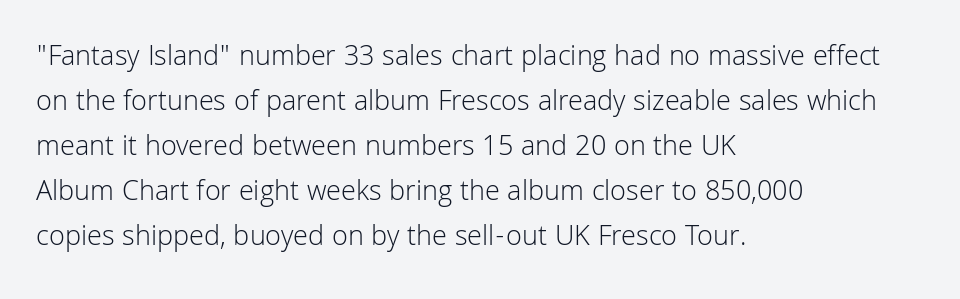
The image shows 29 px light sans-serif type, upright; set left-aligned, normal line spacing (1.55x), normal letter spacing, not underlined; low stroke contrast and a medium x-height.
